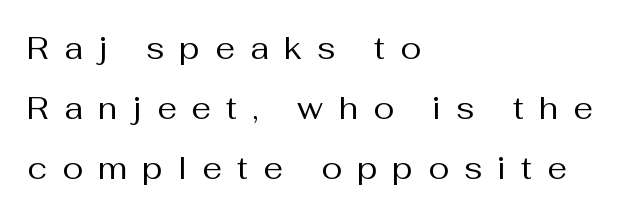
{"serif": "no", "italic": "no", "bold": "no", "weight": "regular", "width": "normal", "stroke_contrast": "medium", "x_height": "medium", "monospaced": "no", "underline": "no", "align": "left", "line_spacing": "loose", "line_spacing_ratio": 1.94, "letter_spacing": "wide", "letter_spacing_em": 0.49, "glyph_px": 31}
